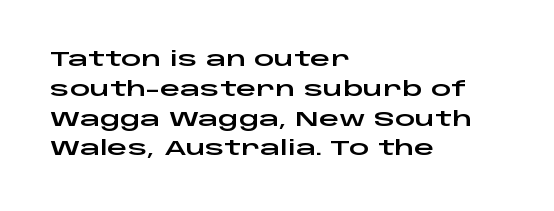
{"italic": "no", "underline": "no", "align": "left", "line_spacing": "normal", "line_spacing_ratio": 1.49, "letter_spacing": "normal", "letter_spacing_em": 0.0, "glyph_px": 20}
